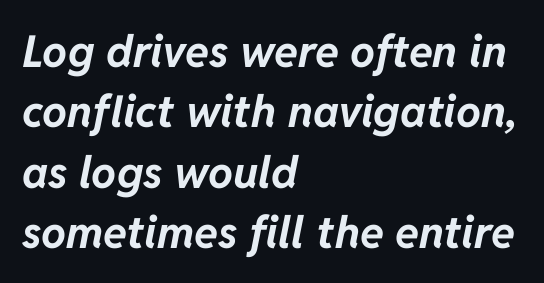
The block of text has a typical density, with ordinary space between rows. A typesetter would mark this as italic. Lines of text with bare space underneath. A dark, heavy texture on the line: the type is bold. Notice how the passage keeps a crisp vertical edge on the left only.
